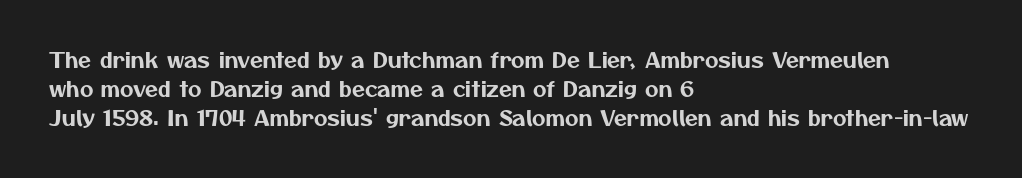
Successive baselines arrive at the customary interval. The gap between lines stays unmarked. The setting favours the left margin, as ordinary paragraphs usually do. This rendering leaves character spacing at its baseline value.
